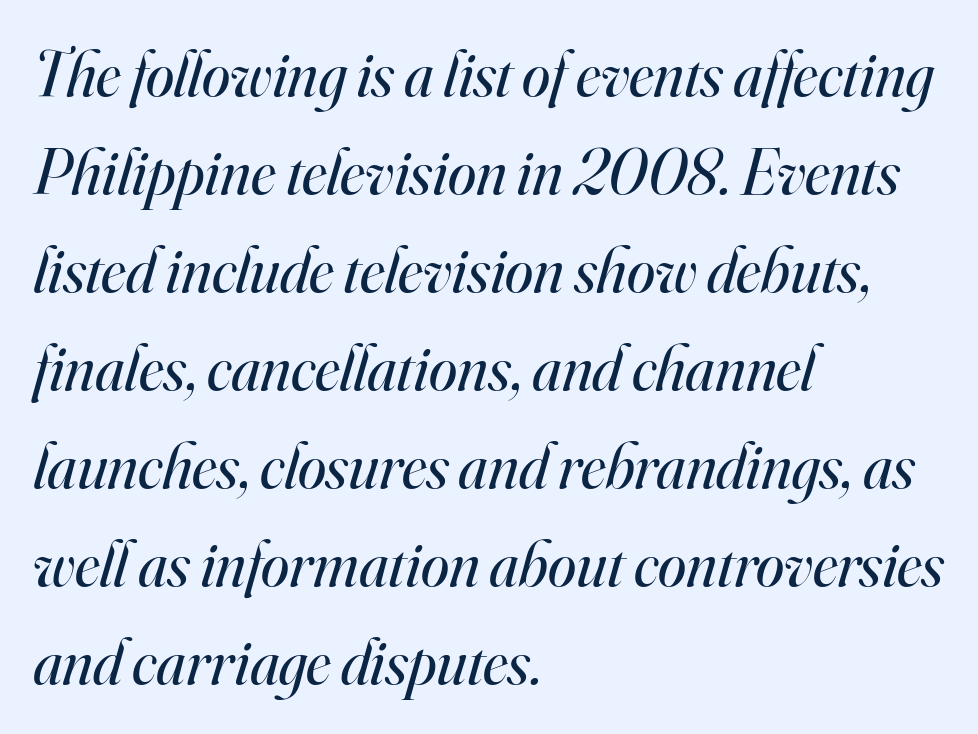
{"serif": "yes", "italic": "yes", "lean": "right", "slant_degrees": 16, "bold": "no", "weight": "regular", "width": "normal", "stroke_contrast": "high", "x_height": "small", "monospaced": "no", "underline": "no", "align": "left", "line_spacing": "normal", "line_spacing_ratio": 1.53, "letter_spacing": "normal", "letter_spacing_em": 0.0, "glyph_px": 64}
